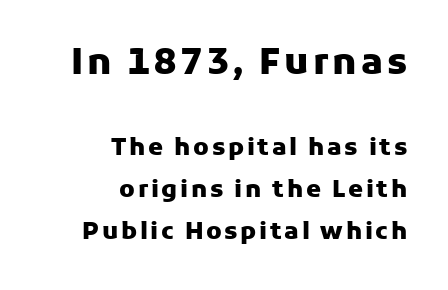
{"serif": "no", "italic": "no", "bold": "yes", "weight": "heavy", "width": "normal", "stroke_contrast": "low", "x_height": "medium", "monospaced": "no", "underline": "no", "align": "right", "line_spacing_ratio": 1.75, "larger_block": "first", "size_ratio": 1.5, "glyph_px": 36}
